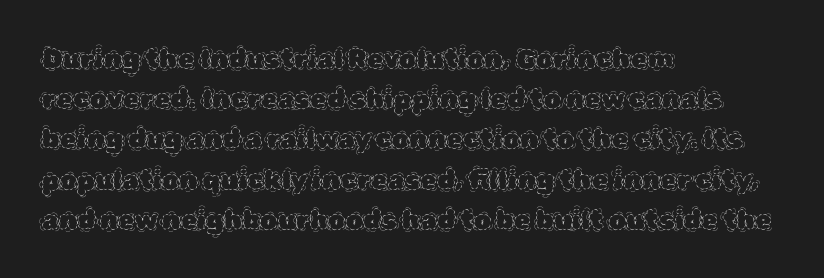
Q: Is the text bold? A: No.
Q: Is the text italic (slanted)? A: No, it is upright.
Q: Is the text underlined? A: No.
Q: How is the paragraph aligned? A: Left-aligned.
Q: Is the spacing between letters normal or unusually wide? A: Normal.
Q: Is the spacing between lines tight, normal or loose? A: Normal.
